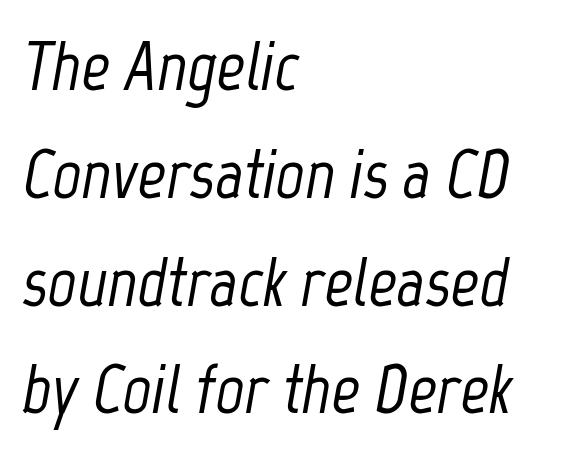
Inter-character spacing is left at the font's built-in metrics. This sample has the flowing, uneven cadence of proportional lettering. Lines of text with bare space underneath. Italic? Definitely — the glyphs are oblique. Successive baselines arrive at the customary interval. Compared with a centered layout, this one pins lines to the left instead.
